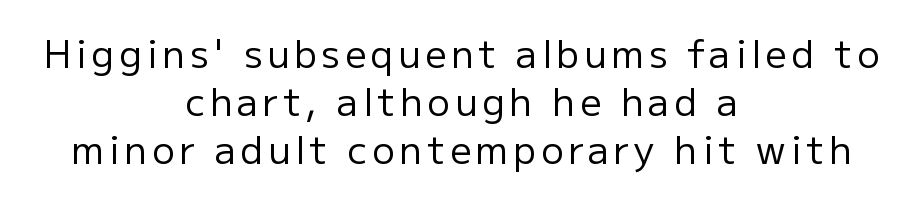
Letters rest on an invisible, unmarked baseline. Every row of glyphs is offset so its center matches the block's center. Check where the strokes stop: nothing finishes them off — pure sans. Leading: standard.
